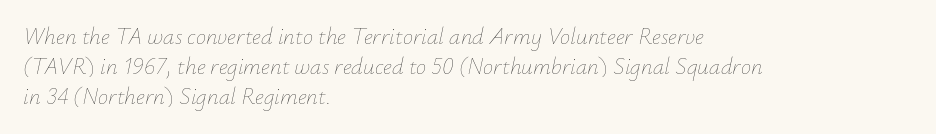
Q: Is the text bold? A: No.
Q: Is the text italic (slanted)? A: Yes, it leans right by about 12 degrees.
Q: Is the text underlined? A: No.
Q: How is the paragraph aligned? A: Left-aligned.
Q: Is the spacing between letters normal or unusually wide? A: Normal.
Q: Is the spacing between lines tight, normal or loose? A: Normal.
